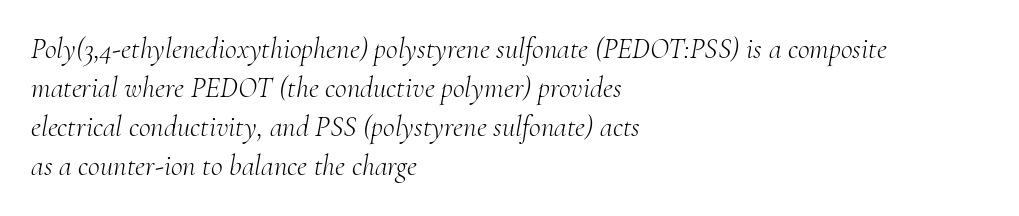
{"serif": "yes", "italic": "yes", "lean": "right", "slant_degrees": 10, "bold": "no", "weight": "light", "width": "normal", "stroke_contrast": "medium", "x_height": "small", "monospaced": "no", "underline": "no", "align": "left", "line_spacing": "normal", "line_spacing_ratio": 1.35, "letter_spacing": "normal", "letter_spacing_em": 0.0, "glyph_px": 29}
